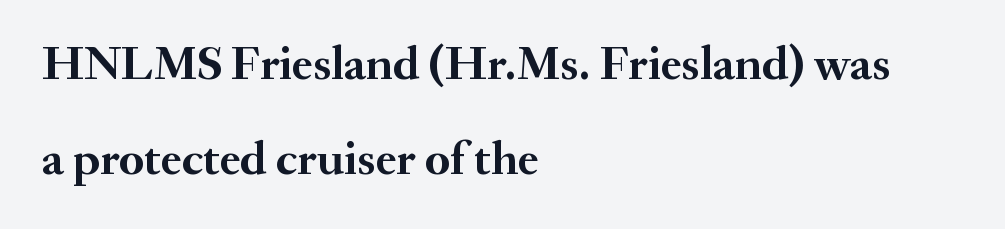
The compositor pushed each line to the left boundary. What stands out about the letter spacing? Nothing — it is the standard amount. Whoever set this chose breathing room over compactness in the vertical rhythm. Heft: maximum for text — a bold. Descender tails drop into unmarked territory. Ascenders rise straight up at ninety degrees.
